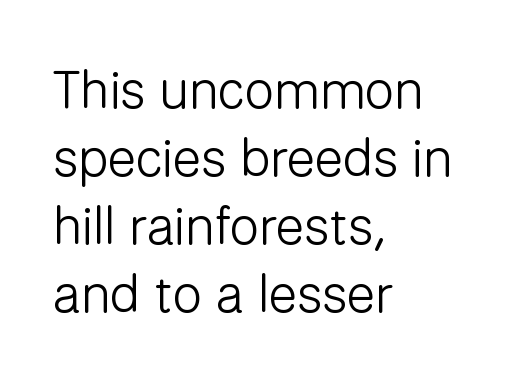
Every character sits straight up, as roman type does. This sample has the flowing, uneven cadence of proportional lettering. No extra ink here — the face is not bold. Plain, unruled lines of type. Tracking value appears to be zero — textbook default spacing. Evenly set lines give the paragraph a standard silhouette.
